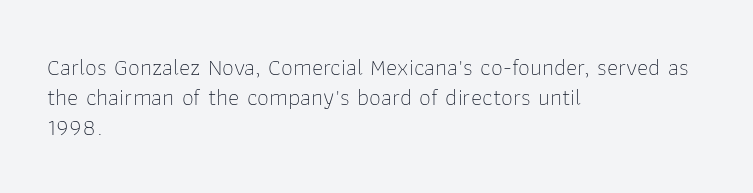
Q: Is the text bold? A: No.
Q: Is the text italic (slanted)? A: No, it is upright.
Q: Is the text underlined? A: No.
Q: How is the paragraph aligned? A: Left-aligned.
Q: Is the spacing between letters normal or unusually wide? A: Normal.
